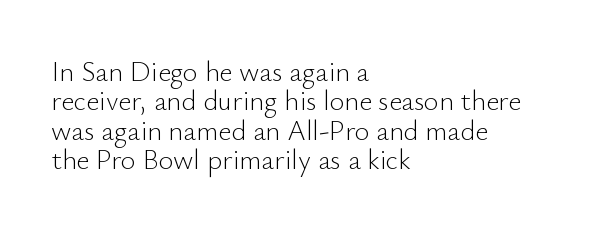
The image shows 28 px light sans-serif type, upright; set left-aligned, tight line spacing (1.05x), normal letter spacing, not underlined; low stroke contrast and a small x-height.
